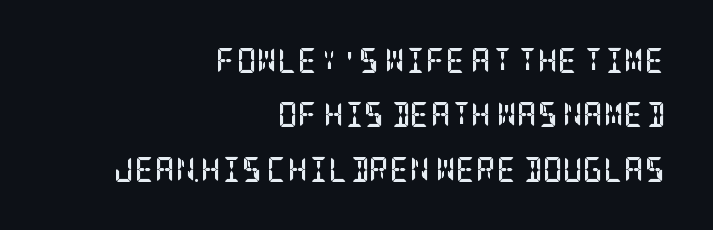
Q: Is the text bold? A: Yes.
Q: Is the text italic (slanted)? A: No, it is upright.
Q: Is the text underlined? A: No.
Q: How is the paragraph aligned? A: Right-aligned.
Q: Is the spacing between letters normal or unusually wide? A: Normal.
Q: Is the spacing between lines tight, normal or loose? A: Loose.
